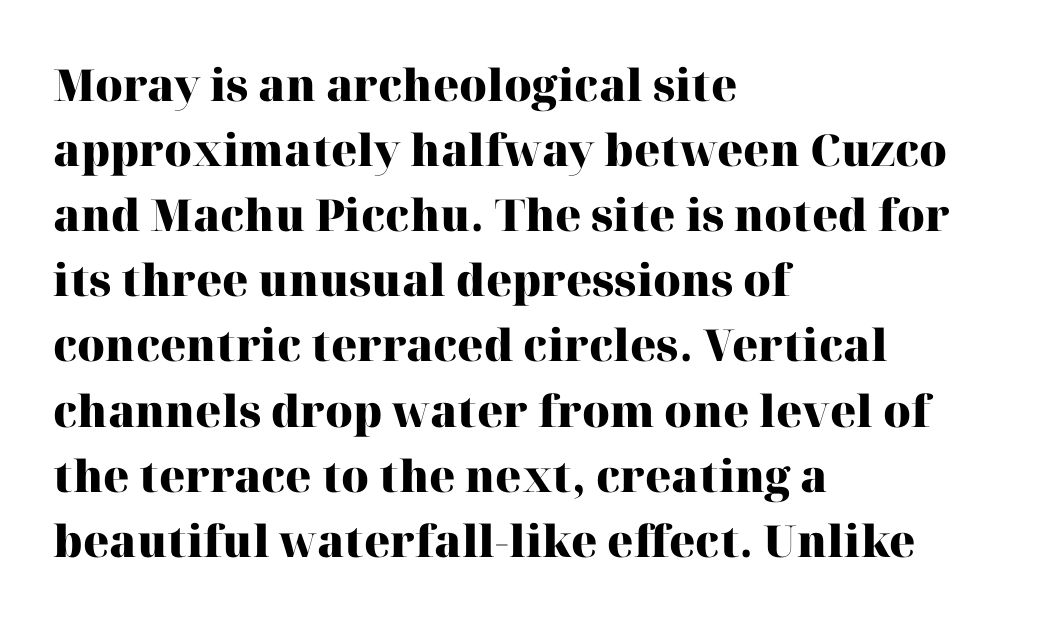
{"serif": "yes", "italic": "no", "bold": "yes", "weight": "heavy", "width": "normal", "stroke_contrast": "high", "x_height": "medium", "monospaced": "no", "underline": "no", "align": "left", "line_spacing": "normal", "line_spacing_ratio": 1.48, "letter_spacing": "normal", "letter_spacing_em": 0.0, "glyph_px": 44}
